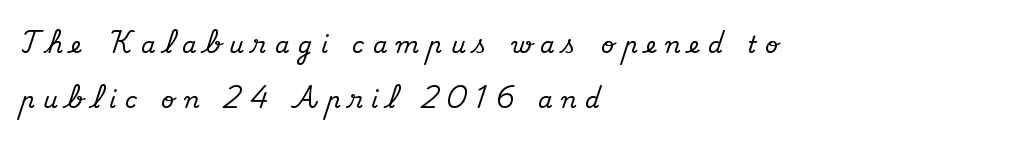
The image shows 23 px text type; set left-aligned, loose line spacing (2.4x), unusually wide letter spacing (+0.38 em), not underlined.
